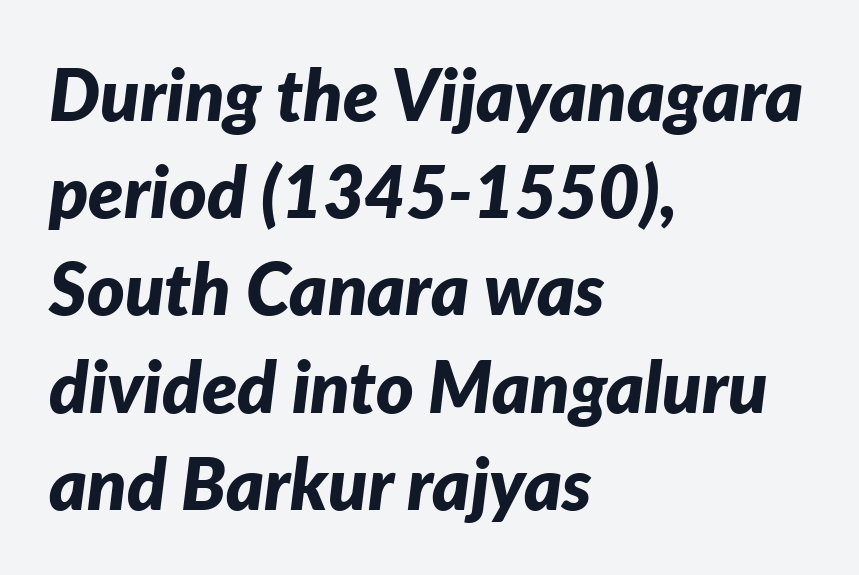
{"italic": "yes", "lean": "right", "slant_degrees": 7, "bold": "yes", "weight": "bold", "width": "normal", "stroke_contrast": "low", "x_height": "medium", "monospaced": "no", "underline": "no", "align": "left", "line_spacing": "normal", "line_spacing_ratio": 1.35, "letter_spacing": "normal", "letter_spacing_em": 0.0, "glyph_px": 72}
